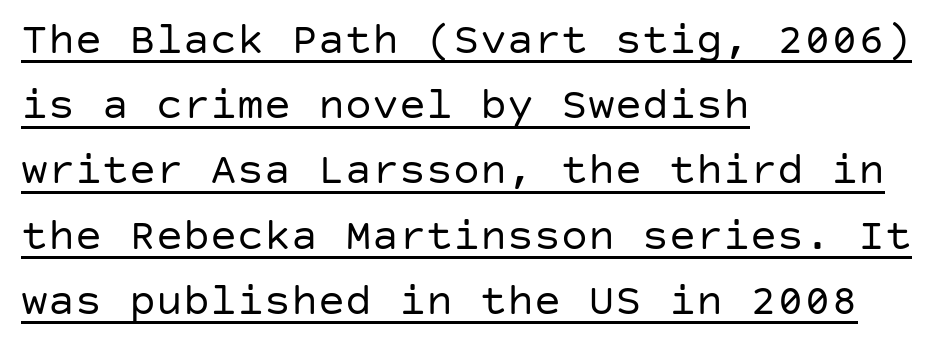
{"serif": "no", "italic": "no", "bold": "no", "weight": "regular", "width": "normal", "stroke_contrast": "low", "x_height": "large", "underline": "yes", "align": "left", "line_spacing": "normal", "line_spacing_ratio": 1.45, "letter_spacing": "normal", "letter_spacing_em": 0.0, "glyph_px": 45}
